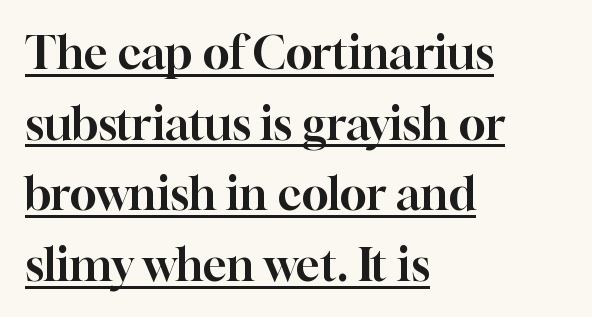
The image shows 45 px serif type, upright; set left-aligned, normal line spacing (1.57x), normal letter spacing, underlined; high stroke contrast and a medium x-height.
